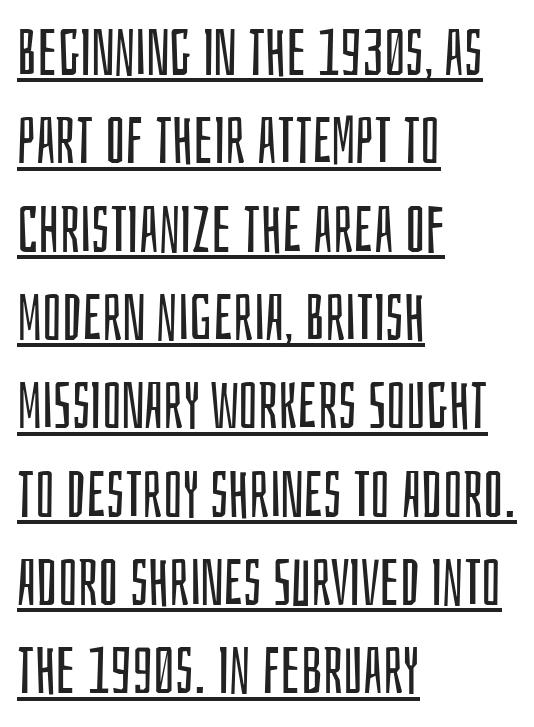
Q: Is the text bold? A: No.
Q: Is the text italic (slanted)? A: No, it is upright.
Q: Is the typeface a serif or a sans-serif typeface? A: Sans-serif.
Q: Is the text underlined? A: Yes.
Q: How is the paragraph aligned? A: Left-aligned.
Q: Is the spacing between letters normal or unusually wide? A: Normal.
Q: Is the spacing between lines tight, normal or loose? A: Normal.
Q: Width (condensed, normal, or wide)? A: Condensed.
Q: Stroke contrast? A: Low.
Q: x-height? A: Large.
Q: Monospaced? A: No.
